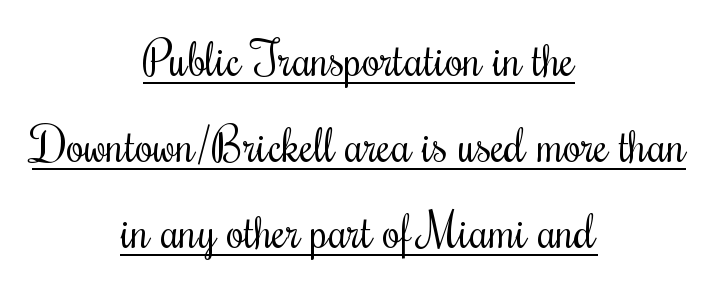
Q: Is the text bold? A: No.
Q: Is the text italic (slanted)? A: Yes.
Q: Is the text underlined? A: Yes.
Q: How is the paragraph aligned? A: Centered.
Q: Is the spacing between letters normal or unusually wide? A: Normal.
Q: Width (condensed, normal, or wide)? A: Condensed.
Q: Stroke contrast? A: Medium.
Q: x-height? A: Small.
Q: Monospaced? A: No.
